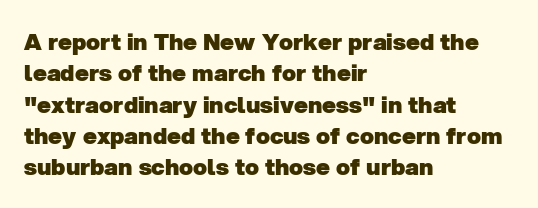
Q: Is the text bold? A: Yes.
Q: Is the text underlined? A: No.
Q: How is the paragraph aligned? A: Left-aligned.
Q: Is the spacing between letters normal or unusually wide? A: Normal.
Q: Is the spacing between lines tight, normal or loose? A: Normal.
